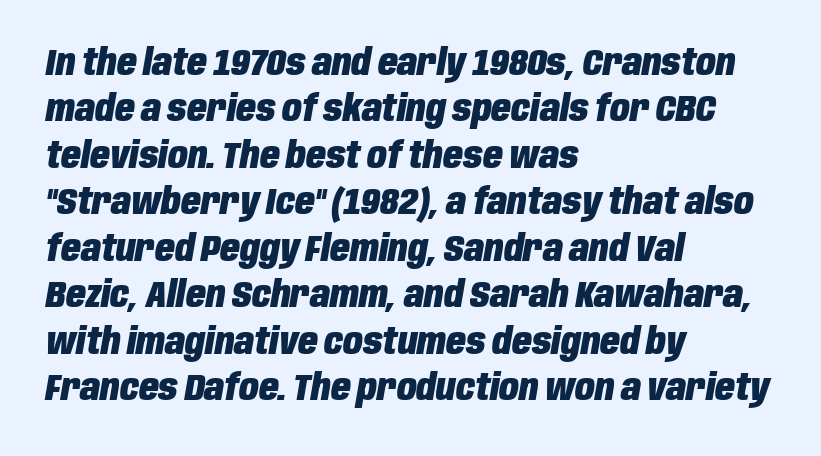
Nobody touched the tracking dial on this one. Honestly, the row spacing looks completely unremarkable. Do the characters align in a grid? No, the font is proportional. Descenders hang freely into open space. Compared with ordinary roman type, these characters are visibly tilted.
